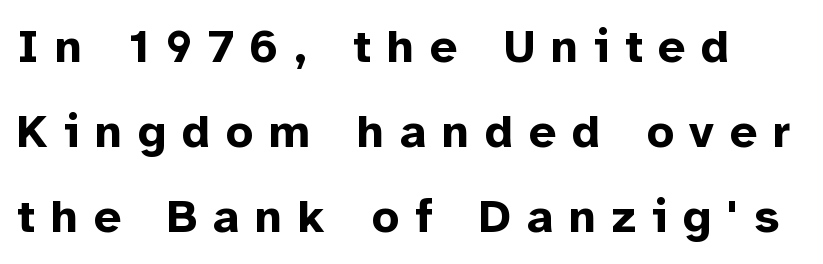
Here the glyphs are tracked loosely, breaking word shapes into spaced letters. The rendering uses natural spacing where letterforms have individual widths. Honestly, there is no underline to notice here at all. What kind of face is this? One without serifs — a sans. A typesetter would mark this as roman, not italic. Is the type bold? Yes — the strokes are clearly thick and heavy.
